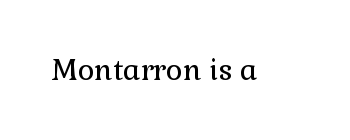
The image shows 29 px regular-weight serif type, upright; set normal letter spacing, not underlined; a medium x-height.
